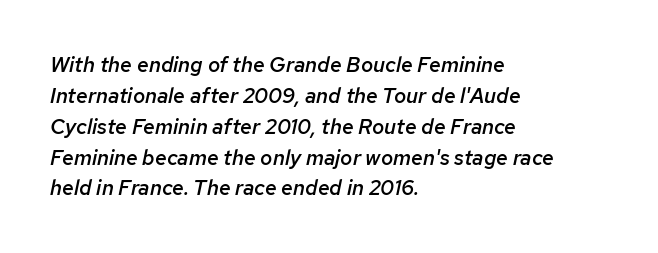
Q: Is the text bold? A: Semi-bold.
Q: Is the text italic (slanted)? A: Yes, it leans right by about 12 degrees.
Q: Is the text underlined? A: No.
Q: How is the paragraph aligned? A: Left-aligned.
Q: Is the spacing between letters normal or unusually wide? A: Normal.
Q: Is the spacing between lines tight, normal or loose? A: Normal.
